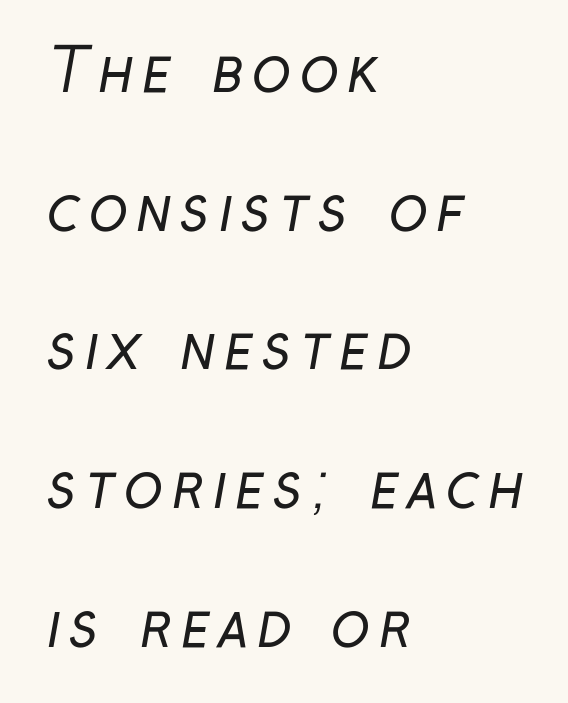
{"serif": "no", "bold": "no", "weight": "regular", "width": "condensed", "stroke_contrast": "low", "x_height": "medium", "monospaced": "no", "underline": "no", "align": "left", "line_spacing": "loose", "line_spacing_ratio": 2.35, "glyph_px": 59}
